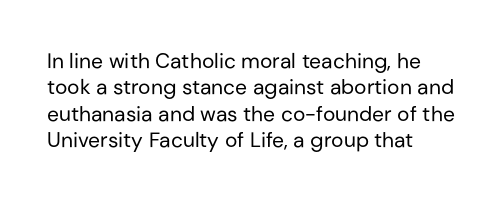
The rendering uses a moderate line-height, typical for paragraphs. Only glyphs here, with clear space below each row. The passage is arranged the way most books set body copy — flush left. Spacing between characters is what you'd get straight out of the box.
